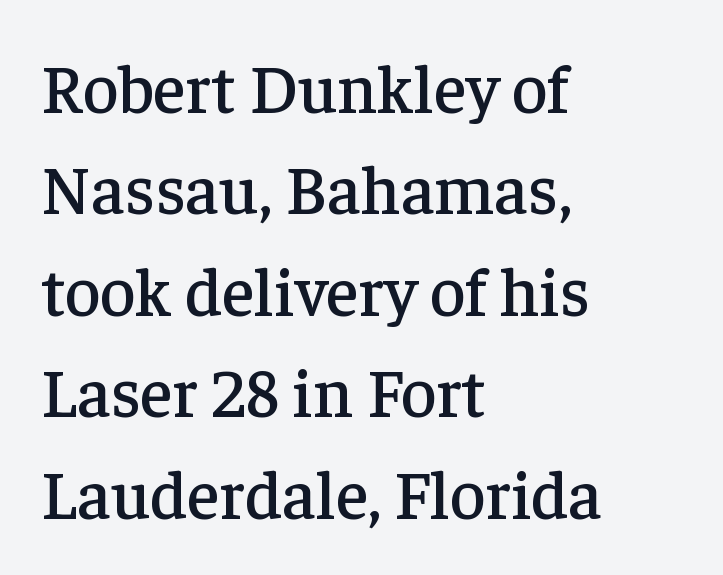
{"serif": "yes", "italic": "no", "width": "normal", "stroke_contrast": "low", "x_height": "medium", "monospaced": "no", "underline": "no", "align": "left", "line_spacing": "normal", "line_spacing_ratio": 1.47, "letter_spacing": "normal", "letter_spacing_em": 0.0, "glyph_px": 69}
